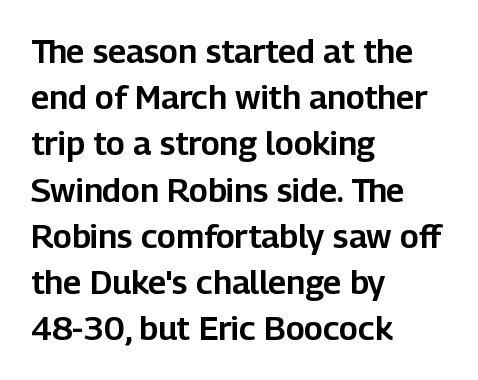
{"serif": "no", "italic": "no", "width": "normal", "stroke_contrast": "low", "x_height": "medium", "monospaced": "no", "underline": "no", "align": "left", "line_spacing": "normal", "line_spacing_ratio": 1.4, "letter_spacing": "normal", "letter_spacing_em": 0.0, "glyph_px": 33}
